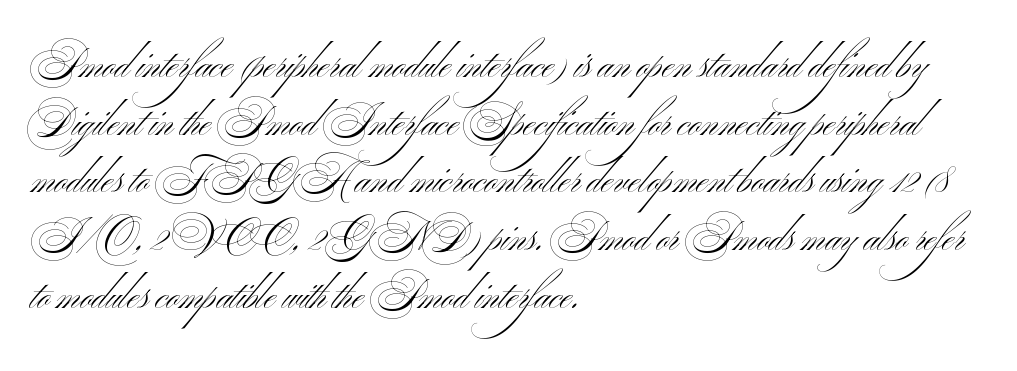
Is this a sans? Yes — the strokes have no serifs. Weight class: somewhere from thin through regular. Has an underline been added? It has not.
